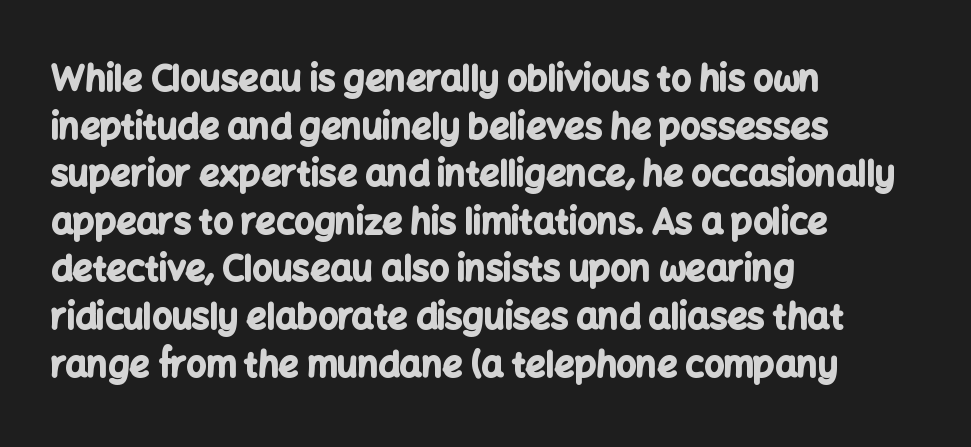
{"serif": "no", "italic": "no", "bold": "yes", "weight": "bold", "width": "normal", "stroke_contrast": "low", "x_height": "medium", "monospaced": "no", "underline": "no", "align": "left", "line_spacing": "normal", "line_spacing_ratio": 1.36, "letter_spacing": "normal", "letter_spacing_em": 0.0, "glyph_px": 35}
